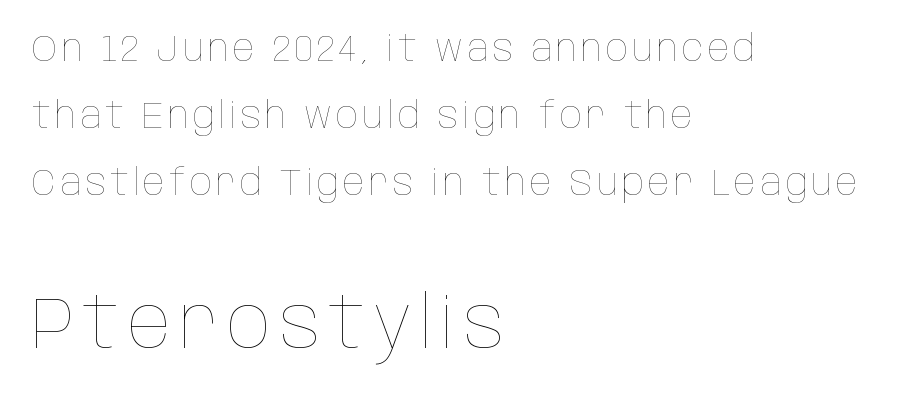
Q: Is the text bold? A: No.
Q: Is the text italic (slanted)? A: No, it is upright.
Q: Is the text underlined? A: No.
Q: How is the paragraph aligned? A: Left-aligned.
Q: Which block of text is set in a larger size, the first (top) or the second (bottom)? A: The second (bottom) one.
Q: Width (condensed, normal, or wide)? A: Condensed.
Q: Stroke contrast? A: Low.
Q: x-height? A: Large.
Q: Monospaced? A: No.
